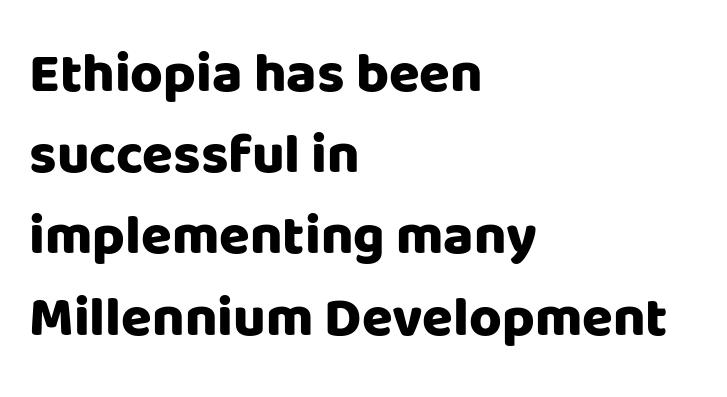
Q: Is the text bold? A: Yes.
Q: Is the text italic (slanted)? A: No, it is upright.
Q: Is the typeface a serif or a sans-serif typeface? A: Sans-serif.
Q: Is the text underlined? A: No.
Q: How is the paragraph aligned? A: Left-aligned.
Q: Is the spacing between letters normal or unusually wide? A: Normal.
Q: Is the spacing between lines tight, normal or loose? A: Normal.
Q: Width (condensed, normal, or wide)? A: Normal.
Q: Stroke contrast? A: Low.
Q: x-height? A: Large.
Q: Monospaced? A: No.
